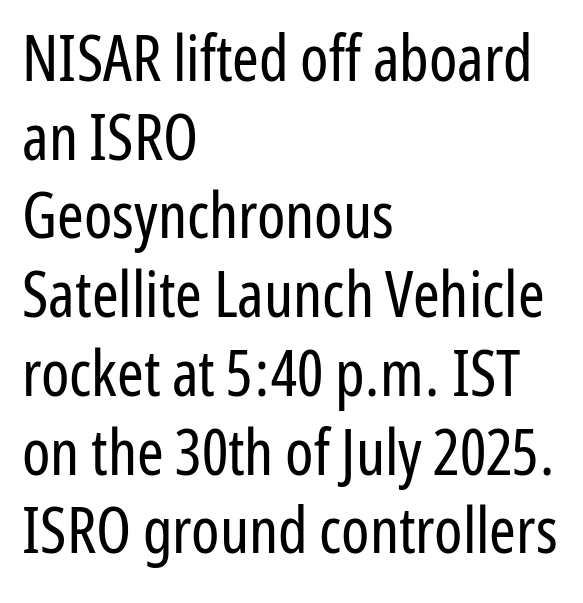
These lines stack with their left ends in a neat column. The space directly below the letters is spotless. The letterforms sit shoulder to shoulder at normal distance. Think standard paragraph weight, or any step lighter than that.
